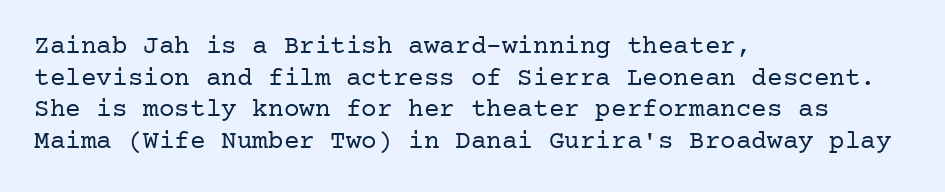
Q: Is the text bold? A: No.
Q: Is the text italic (slanted)? A: No, it is upright.
Q: Is the text underlined? A: No.
Q: How is the paragraph aligned? A: Left-aligned.
Q: Is the spacing between letters normal or unusually wide? A: Normal.
